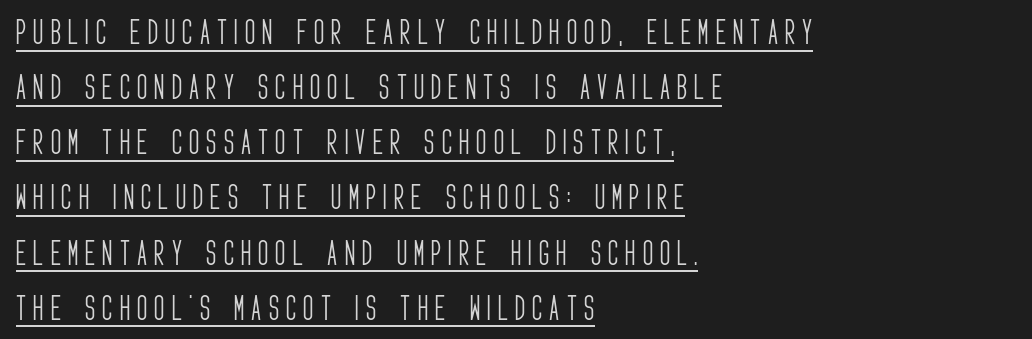
The image shows 28 px light, condensed sans-serif type, upright; set left-aligned, loose line spacing (1.97x), unusually wide letter spacing (+0.26 em), underlined; low stroke contrast and a large x-height.
